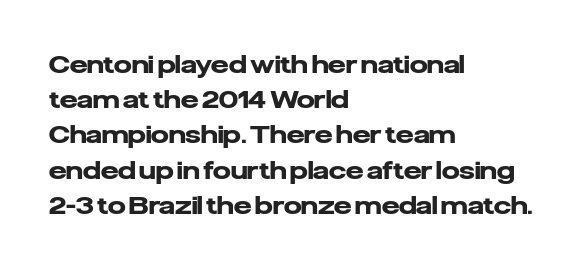
Here the glyphs are tracked normally, forming tight word shapes. Posture: upright roman. Plain, unruled lines of type. Leading matches the norm, producing a regular column.
